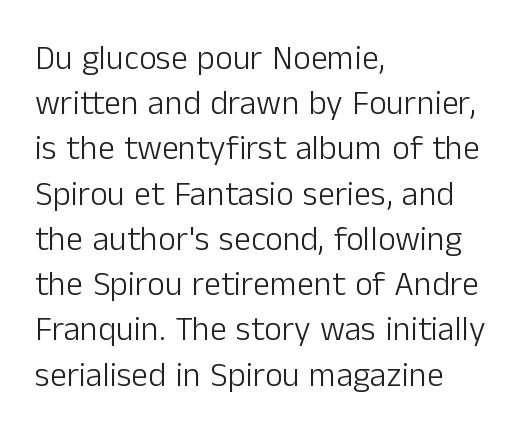
Q: Is the text bold? A: No.
Q: Is the text italic (slanted)? A: No, it is upright.
Q: Is the typeface a serif or a sans-serif typeface? A: Sans-serif.
Q: Is the text underlined? A: No.
Q: How is the paragraph aligned? A: Left-aligned.
Q: Is the spacing between letters normal or unusually wide? A: Normal.
Q: Is the spacing between lines tight, normal or loose? A: Normal.
Q: Width (condensed, normal, or wide)? A: Normal.
Q: Stroke contrast? A: Low.
Q: x-height? A: Medium.
Q: Monospaced? A: No.
